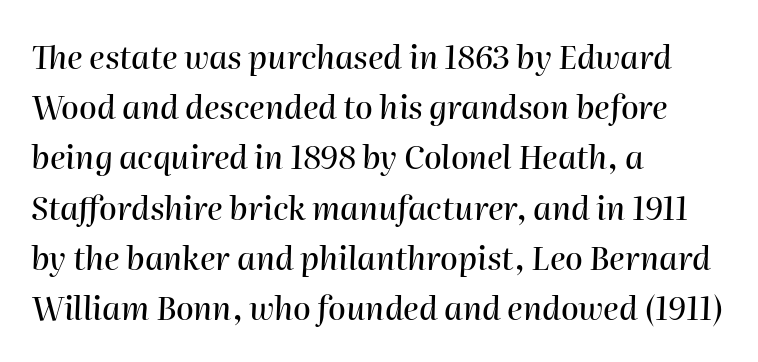
The leading is moderate, giving the passage an even texture. A typesetter would mark this as italic. Tracking value appears to be zero — textbook default spacing. The passage shown is typed in a proportional face where columns would drift. Rule under the text: the space is simply empty.
